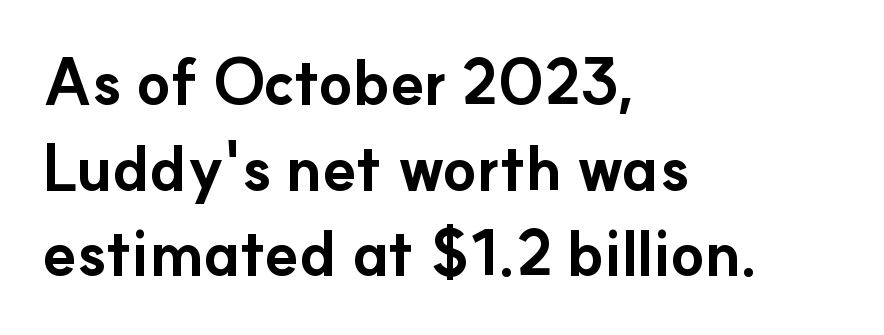
Horizontal bands of white between lines are of average thickness. Glyph-to-glyph distance matches everyday printed text. Reading down the block, your eye returns to a fixed left position each line. This sample uses a sans-serif face. This sample has the flowing, uneven cadence of proportional lettering.
